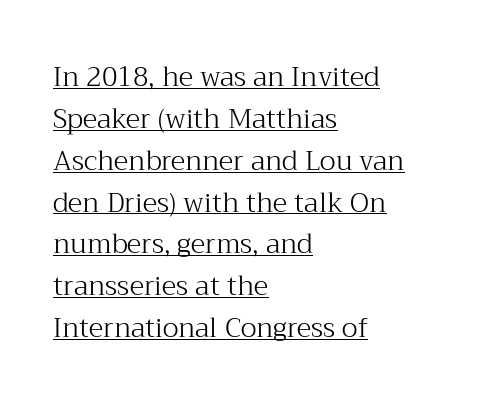
{"italic": "no", "bold": "no", "underline": "yes", "align": "left", "line_spacing": "normal", "line_spacing_ratio": 1.55, "letter_spacing": "normal", "letter_spacing_em": 0.0, "glyph_px": 27}
